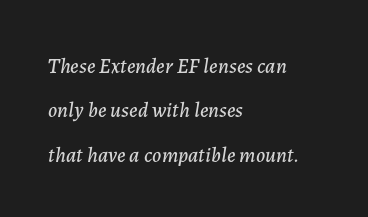
Q: Is the text italic (slanted)? A: Yes, it leans right by about 7 degrees.
Q: Is the text underlined? A: No.
Q: How is the paragraph aligned? A: Left-aligned.
Q: Is the spacing between letters normal or unusually wide? A: Normal.
Q: Is the spacing between lines tight, normal or loose? A: Loose.
